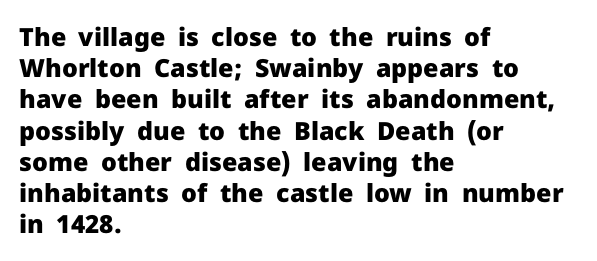
The image shows 25 px bold type, upright; set left-aligned, normal line spacing (1.25x), normal letter spacing, not underlined.
